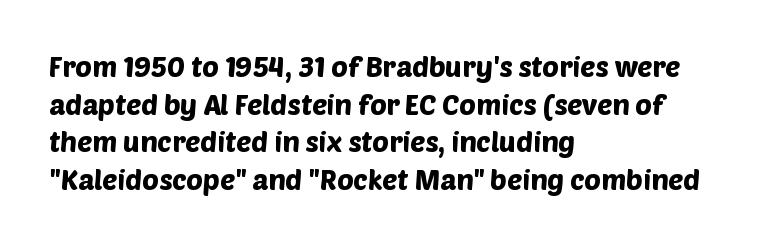
The image shows 28 px sans-serif type; set left-aligned, normal line spacing (1.34x), normal letter spacing, not underlined; low stroke contrast and a large x-height.
